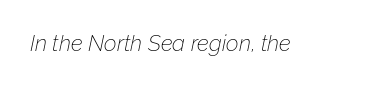
Q: Is the text bold? A: No.
Q: Is the text italic (slanted)? A: Yes, it leans right by about 12 degrees.
Q: Is the text underlined? A: No.
Q: Is the spacing between letters normal or unusually wide? A: Normal.
